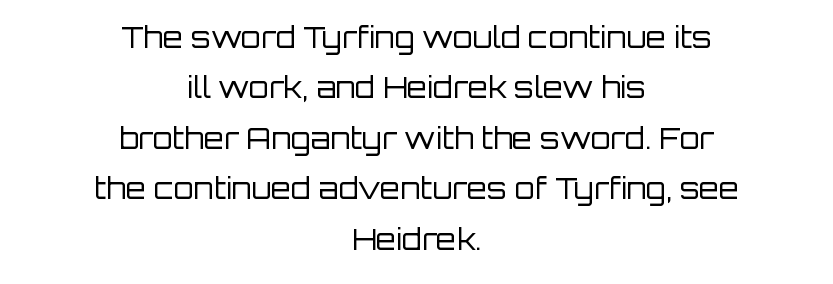
Q: Is the text bold? A: No.
Q: Is the text italic (slanted)? A: No, it is upright.
Q: Is the typeface a serif or a sans-serif typeface? A: Sans-serif.
Q: Is the text underlined? A: No.
Q: How is the paragraph aligned? A: Centered.
Q: Is the spacing between letters normal or unusually wide? A: Normal.
Q: Width (condensed, normal, or wide)? A: Normal.
Q: Stroke contrast? A: Low.
Q: x-height? A: Large.
Q: Monospaced? A: No.
